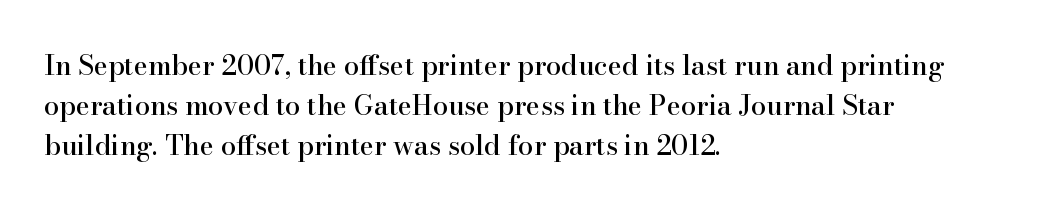
Summary of vertical rhythm: regular, with standard interline spacing. No italicization has been applied; the sample stays upright. One-word summary of the alignment: left. The line texture is even and compact thanks to regular tracking. The space directly below the letters is spotless.
